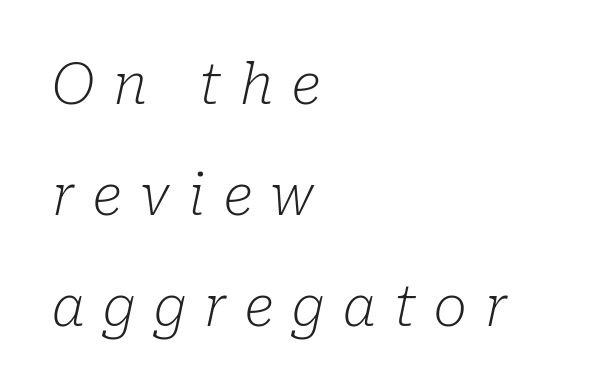
The image shows 56 px light serif type, italic (leaning right); set left-aligned, loose line spacing (1.98x), unusually wide letter spacing (+0.33 em), not underlined; low stroke contrast and a medium x-height.
